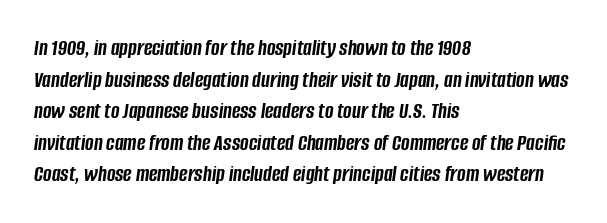
Q: Is the text bold? A: Yes.
Q: Is the text italic (slanted)? A: Yes, it leans right by about 8 degrees.
Q: Is the text underlined? A: No.
Q: How is the paragraph aligned? A: Left-aligned.
Q: Is the spacing between letters normal or unusually wide? A: Normal.
Q: Is the spacing between lines tight, normal or loose? A: Normal.
